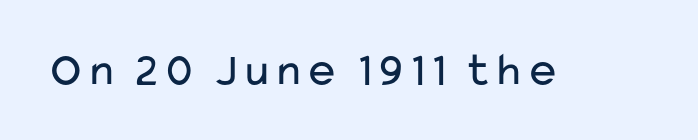
{"serif": "no", "italic": "no", "bold": "no", "weight": "regular", "width": "wide", "stroke_contrast": "low", "x_height": "medium", "monospaced": "no", "underline": "no", "letter_spacing": "normal", "letter_spacing_em": 0.0, "glyph_px": 47}
